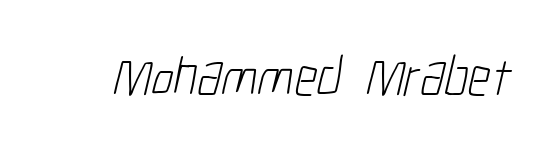
No chunkiness to these letters — they're not bold. The passage shown has conventional tracking throughout. The rendering shows plain stroke endings on the letterforms — a sans-serif design. The rendering uses natural spacing where letterforms have individual widths.
